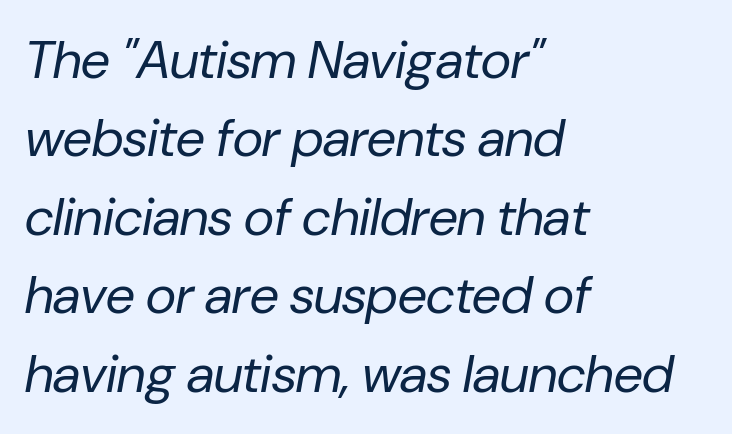
{"italic": "yes", "lean": "right", "slant_degrees": 10, "bold": "no", "weight": "regular", "width": "normal", "stroke_contrast": "low", "x_height": "medium", "monospaced": "no", "underline": "no", "align": "left", "line_spacing": "normal", "line_spacing_ratio": 1.48, "letter_spacing": "normal", "letter_spacing_em": 0.0, "glyph_px": 53}
